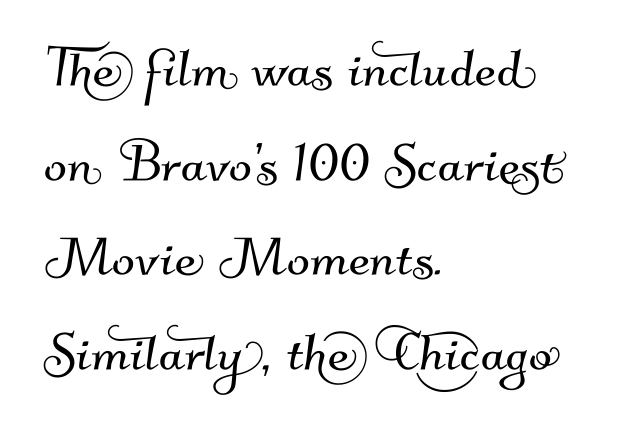
The image shows 68 px sans-serif type; set left-aligned, normal line spacing (1.39x), normal letter spacing, not underlined; medium stroke contrast and a small x-height.
